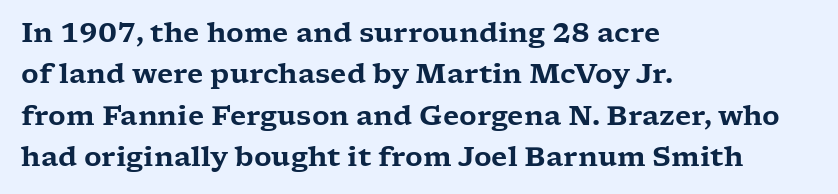
Successive baselines arrive at the customary interval. Short and long lines alike share a common starting point at left. Italic: no, the glyphs are upright roman. Short note: letters normally spaced. Quick note: underline off.
